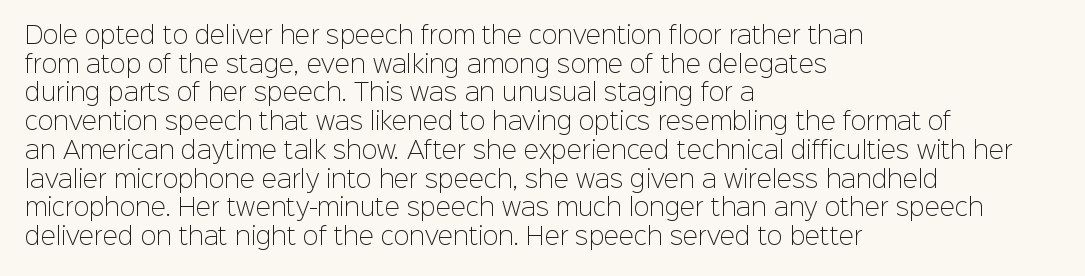
The image shows 23 px text type, upright; set left-aligned, normal line spacing (1.25x), normal letter spacing, not underlined.
